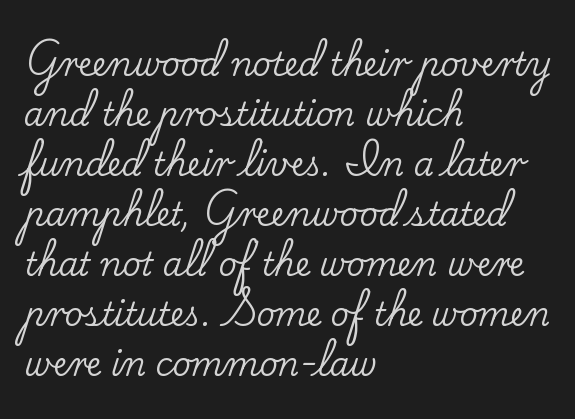
{"serif": "yes", "width": "normal", "stroke_contrast": "low", "x_height": "small", "monospaced": "no", "underline": "no", "align": "left", "line_spacing": "normal", "line_spacing_ratio": 1.56, "letter_spacing": "normal", "letter_spacing_em": 0.0, "glyph_px": 32}
